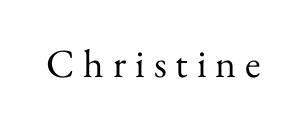
{"serif": "yes", "italic": "no", "bold": "no", "weight": "regular", "width": "normal", "stroke_contrast": "medium", "x_height": "small", "monospaced": "no", "underline": "no", "letter_spacing": "wide", "letter_spacing_em": 0.22, "glyph_px": 40}
